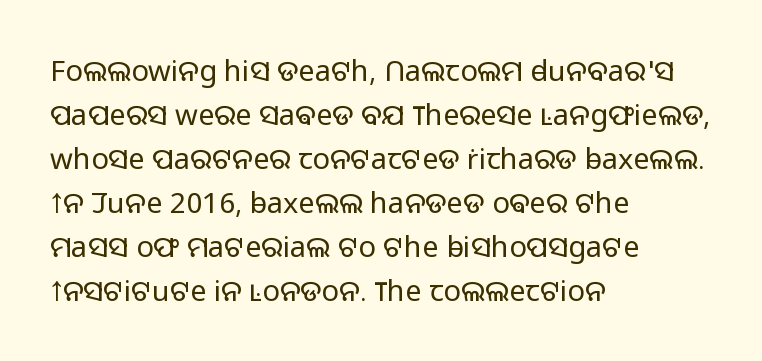
This sample has the flowing, uneven cadence of proportional lettering. Rule under the text: the space is simply empty. Unbolded letterforms with no extra heft. Whoever set this chose a conventional vertical rhythm. The rendering keeps characters at their native spacing. Do the letters lean? They stand straight.
